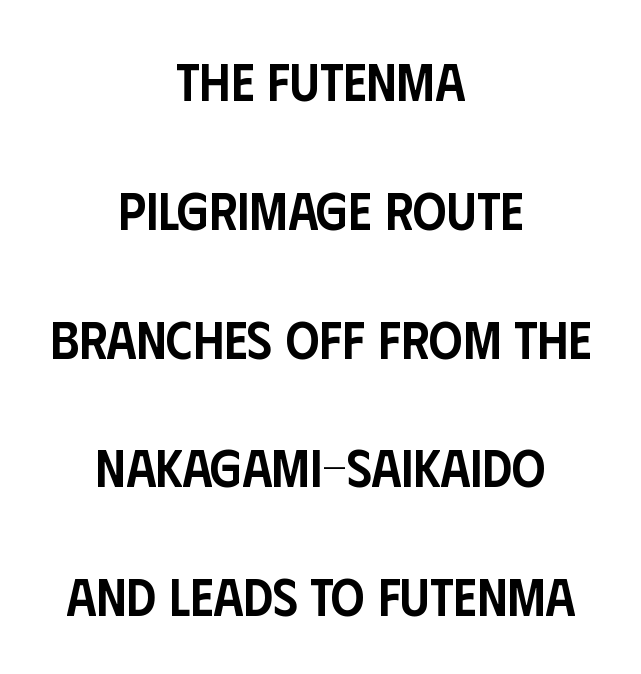
The image shows 53 px semibold, condensed sans-serif type, upright; set centered, loose line spacing (2.43x), normal letter spacing, not underlined; low stroke contrast and a large x-height.
